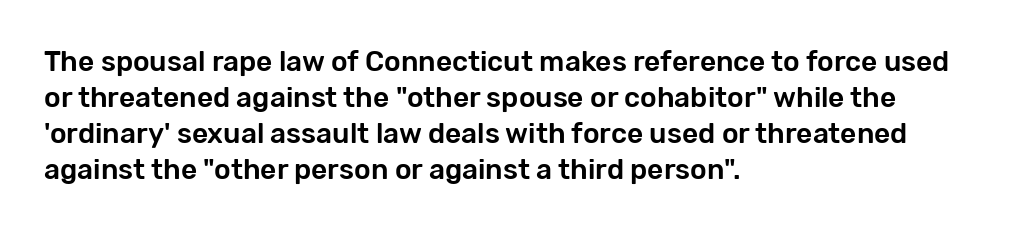
Q: Is the text italic (slanted)? A: No, it is upright.
Q: Is the typeface a serif or a sans-serif typeface? A: Sans-serif.
Q: Is the text underlined? A: No.
Q: How is the paragraph aligned? A: Left-aligned.
Q: Is the spacing between letters normal or unusually wide? A: Normal.
Q: Is the spacing between lines tight, normal or loose? A: Normal.
Q: Width (condensed, normal, or wide)? A: Normal.
Q: Stroke contrast? A: Low.
Q: x-height? A: Medium.
Q: Monospaced? A: No.
